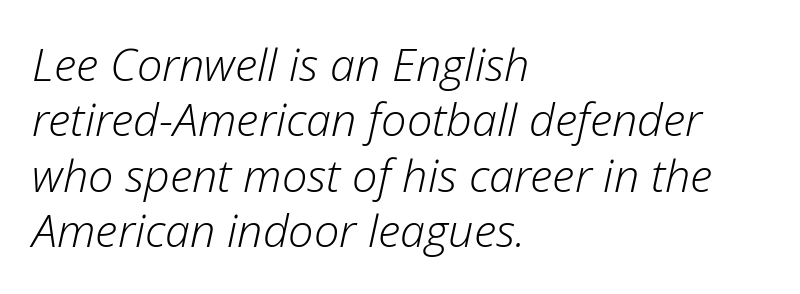
All the whitespace from short lines collects on the right. The letters are slanted; this is an italic face. The passage shown is not bold in any degree. Nothing unusual about the tracking: characters are spaced as the font intends. Varying glyph widths throughout — classic text-font behaviour. Only glyphs here, with clear space below each row.
